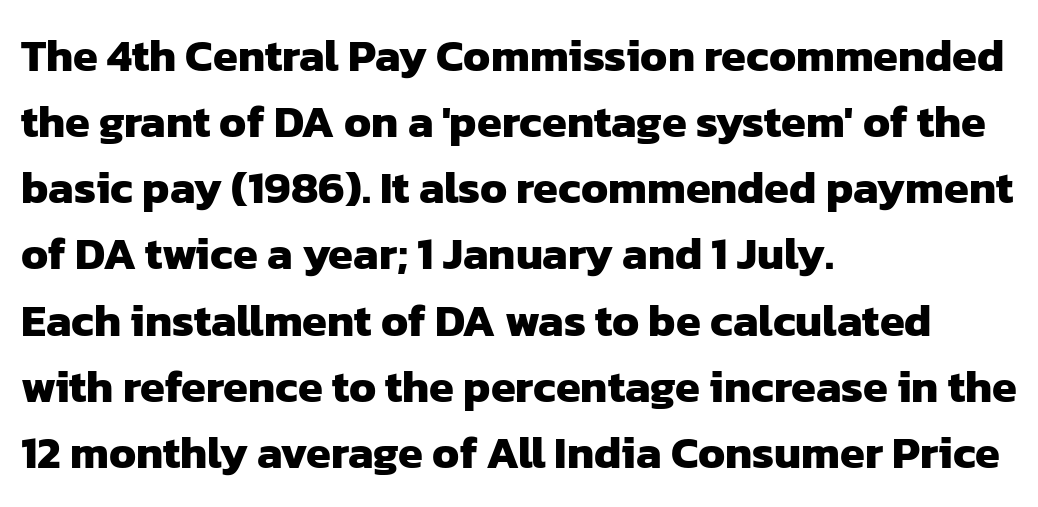
Q: Is the text bold? A: Yes.
Q: Is the typeface a serif or a sans-serif typeface? A: Sans-serif.
Q: Is the text underlined? A: No.
Q: How is the paragraph aligned? A: Left-aligned.
Q: Is the spacing between letters normal or unusually wide? A: Normal.
Q: Is the spacing between lines tight, normal or loose? A: Normal.
Q: Width (condensed, normal, or wide)? A: Normal.
Q: Stroke contrast? A: Low.
Q: x-height? A: Medium.
Q: Monospaced? A: No.
